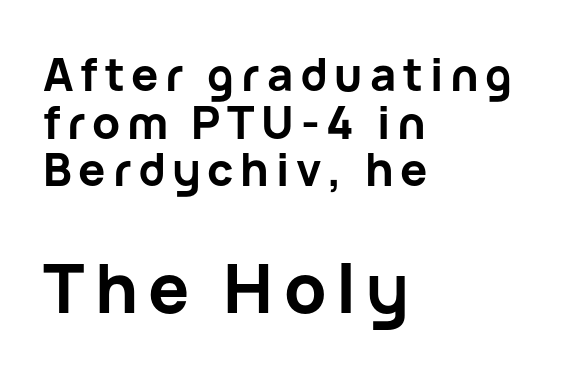
{"serif": "no", "italic": "no", "bold": "yes", "weight": "bold", "width": "normal", "stroke_contrast": "low", "x_height": "medium", "monospaced": "no", "underline": "no", "align": "left", "line_spacing": "tight", "line_spacing_ratio": 1.06, "larger_block": "second", "size_ratio": 1.51, "glyph_px": 68}
